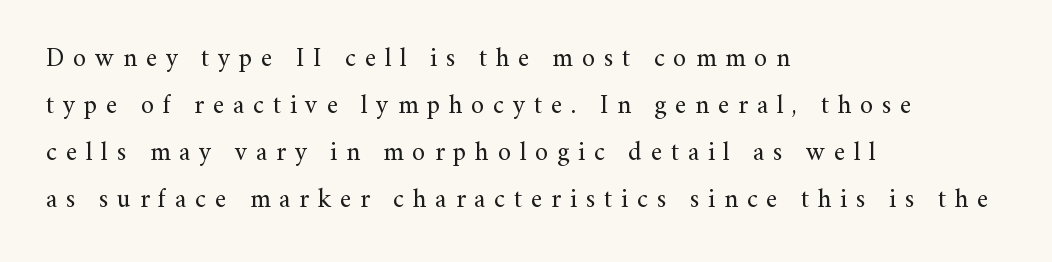
The image shows 26 px text type, upright; set left-aligned, line spacing 1.81x, unusually wide letter spacing (+0.34 em), not underlined.
